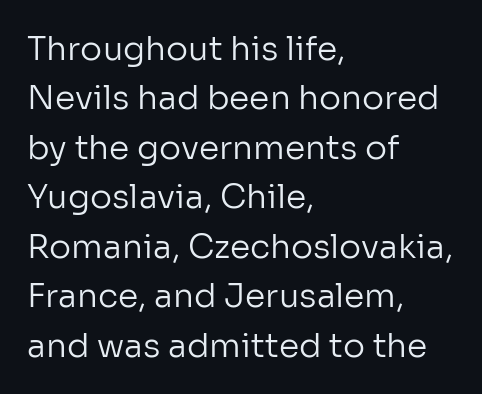
The image shows 33 px regular-weight sans-serif type, upright; set left-aligned, normal line spacing (1.5x), normal letter spacing, not underlined; low stroke contrast and a medium x-height.
